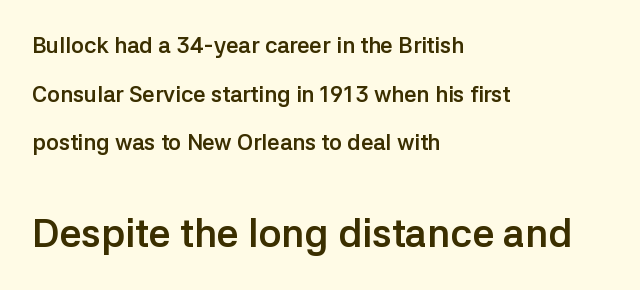
The passage shown is typeset with a sans-serif family. The foot of each line stays bare and open. Reading top to bottom, the characters get bigger at the block break. This sample has the flowing, uneven cadence of proportional lettering. The passage shown has conventional tracking throughout.
